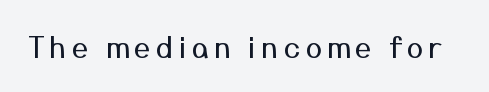
{"serif": "no", "italic": "no", "bold": "no", "weight": "regular", "width": "normal", "stroke_contrast": "medium", "x_height": "medium", "monospaced": "no", "underline": "no", "glyph_px": 30}
